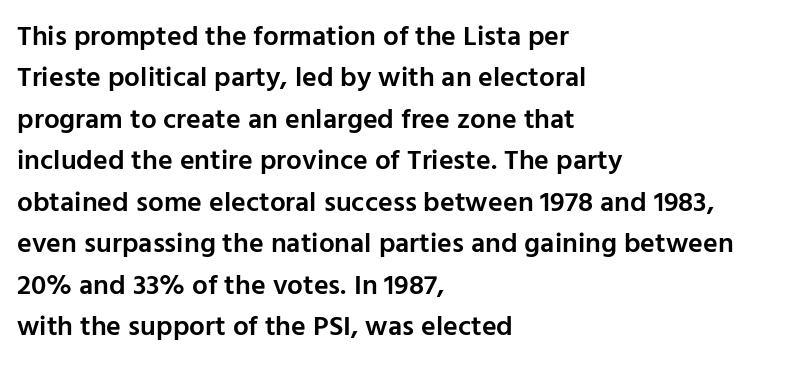
You could call the tracking neutral — neither tight nor loose. The strokes are fattened partway — semibold, not bold. Serifs: no, the terminals of the letterforms are clean. The words here are not underlined. Every row of glyphs begins at an identical x-position on the left.
